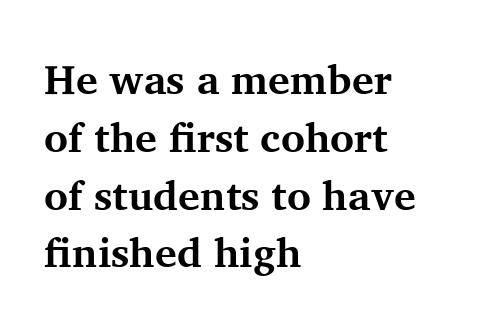
Is this a fixed-width face? No — the glyphs have proportional, varying widths. The sample has been set heavy, in full bold. What's the leading like? Ordinary, nothing unusual. Standard letterfit; no display-style spreading of the glyphs. Lines of text with bare space underneath. Observe the serifs anchoring each vertical stroke in this sample.
